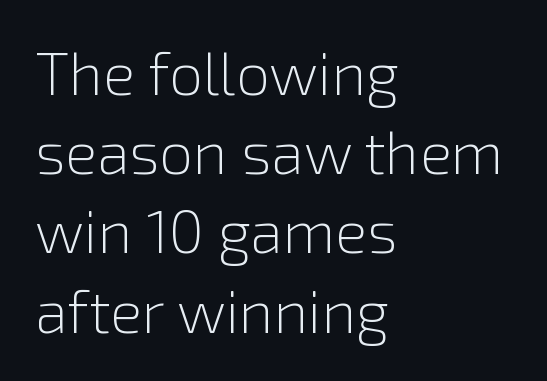
Q: Is the text bold? A: No.
Q: Is the text italic (slanted)? A: No, it is upright.
Q: Is the typeface a serif or a sans-serif typeface? A: Sans-serif.
Q: Is the text underlined? A: No.
Q: How is the paragraph aligned? A: Left-aligned.
Q: Is the spacing between letters normal or unusually wide? A: Normal.
Q: Is the spacing between lines tight, normal or loose? A: Normal.
Q: Width (condensed, normal, or wide)? A: Normal.
Q: x-height? A: Medium.
Q: Monospaced? A: No.
